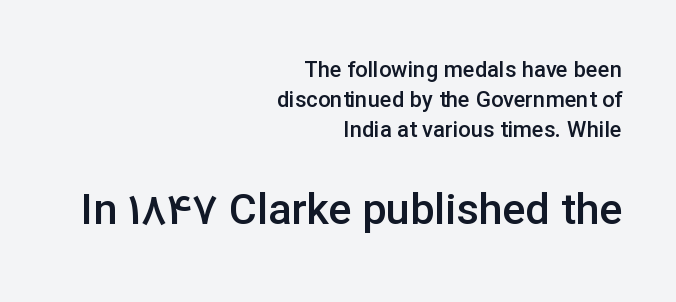
Q: Is the text bold? A: Semi-bold.
Q: Is the text italic (slanted)? A: No, it is upright.
Q: Is the typeface a serif or a sans-serif typeface? A: Sans-serif.
Q: Is the text underlined? A: No.
Q: How is the paragraph aligned? A: Right-aligned.
Q: Is the spacing between letters normal or unusually wide? A: Normal.
Q: Is the spacing between lines tight, normal or loose? A: Normal.
Q: Which block of text is set in a larger size, the first (top) or the second (bottom)? A: The second (bottom) one.
Q: Width (condensed, normal, or wide)? A: Normal.
Q: Stroke contrast? A: Low.
Q: x-height? A: Medium.
Q: Monospaced? A: No.
